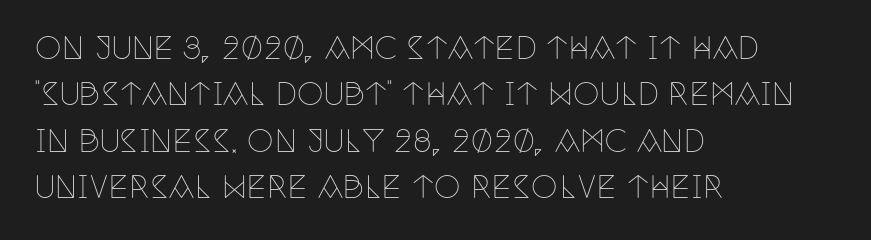
The image shows 30 px thin, condensed serif type, upright; set left-aligned, normal line spacing (1.55x), normal letter spacing, not underlined; low stroke contrast and a large x-height.
